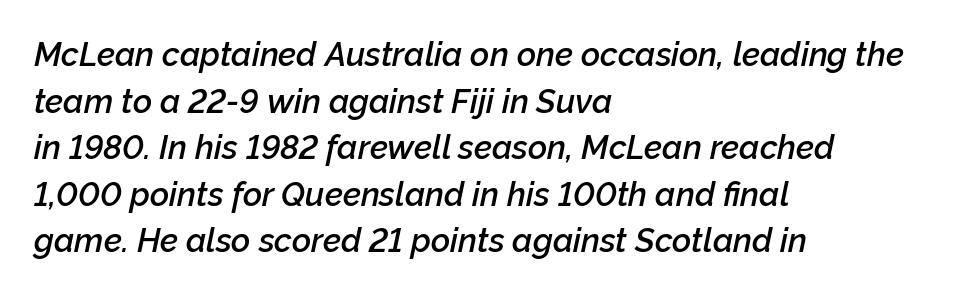
The rag falls on the right side of this text block. The words here are not underlined. Between one letter and the next there's only the usual sliver of space. Looks like regular typesetting: each glyph gets only the width it needs.
